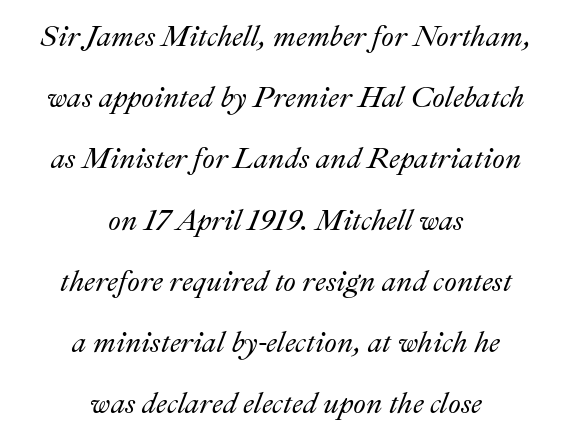
The image shows 29 px text type, italic (leaning right); set centered, loose line spacing (2.11x), normal letter spacing, not underlined; medium stroke contrast and a small x-height.
